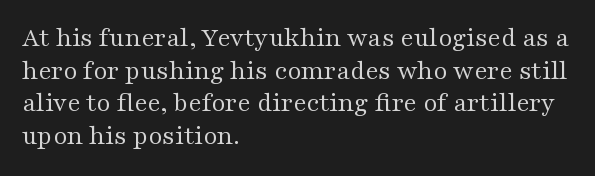
What stands out about the letter spacing? Nothing — it is the standard amount. This is not heavy type; no bold has been used. Just letters on the line, the space beneath them empty. Notice how the stems are strictly vertical — no italics here. This rendering uses left alignment, leaving the right contour irregular.
